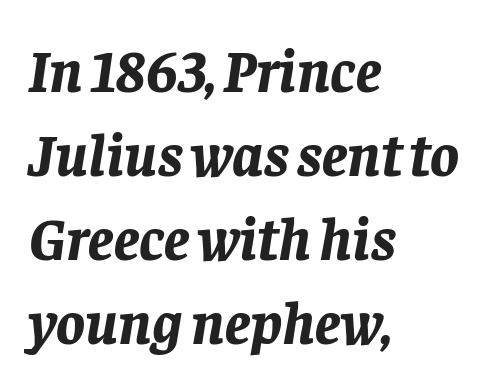
Q: Is the text bold? A: Yes.
Q: Is the text italic (slanted)? A: Yes, it leans right by about 8 degrees.
Q: Is the text underlined? A: No.
Q: How is the paragraph aligned? A: Left-aligned.
Q: Is the spacing between letters normal or unusually wide? A: Normal.
Q: Is the spacing between lines tight, normal or loose? A: Normal.
Q: Width (condensed, normal, or wide)? A: Normal.
Q: Stroke contrast? A: Low.
Q: x-height? A: Large.
Q: Monospaced? A: No.
